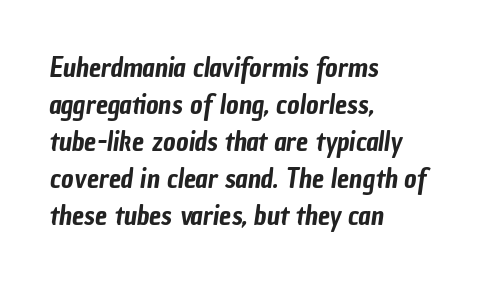
The lines are quadded left. The passage shown stacks its lines at a standard gap. Type without underlining. The passage shown has conventional tracking throughout.
